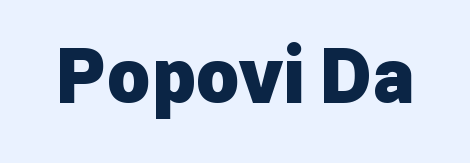
The image shows 74 px heavy sans-serif type, upright; set normal letter spacing, not underlined; low stroke contrast and a medium x-height.
